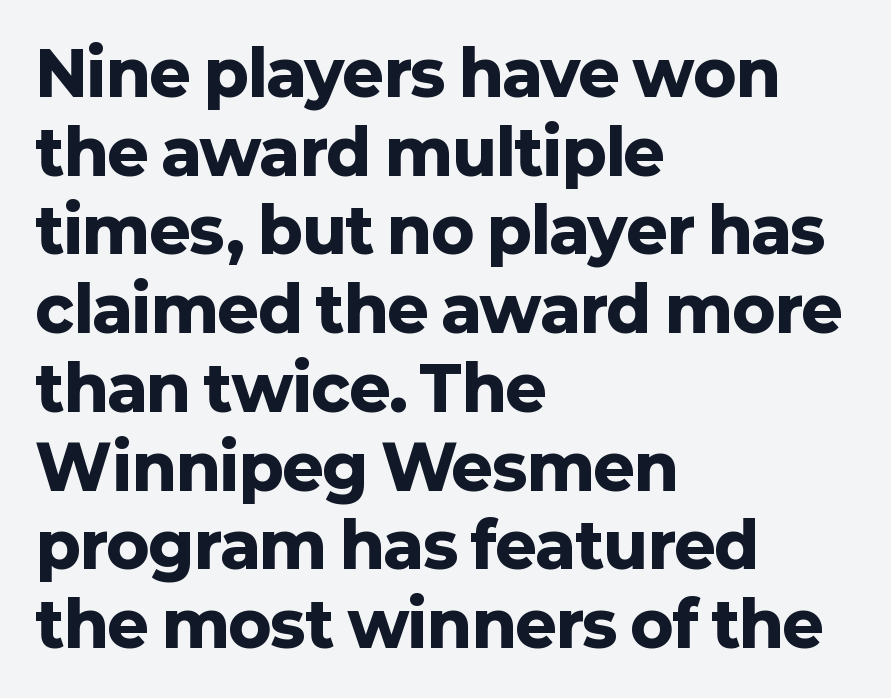
These lines stack with their left ends in a neat column. Only glyphs here, with clear space below each row. Grotesque or geometric, the face here clearly has no serifs. Varying glyph widths throughout — classic text-font behaviour. The type sits square on the baseline with zero lean.
